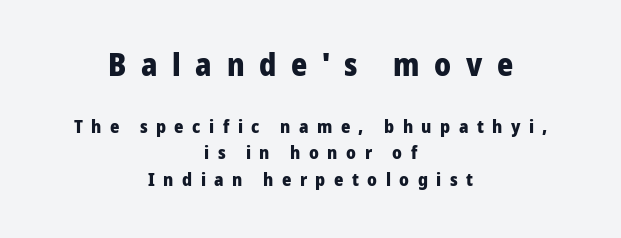
The image shows 31 px heavy sans-serif type, upright; set centered, normal line spacing (1.46x), unusually wide letter spacing (+0.47 em), not underlined; the first (top) block is 1.72x larger; low stroke contrast and a medium x-height.
